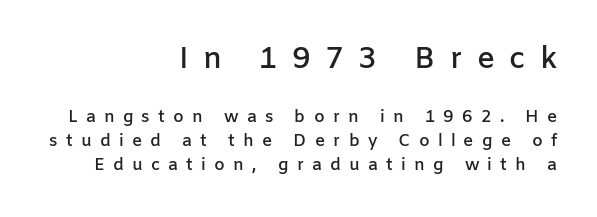
Q: Is the text bold? A: Semi-bold.
Q: Is the text italic (slanted)? A: No, it is upright.
Q: Is the typeface a serif or a sans-serif typeface? A: Sans-serif.
Q: Is the text underlined? A: No.
Q: How is the paragraph aligned? A: Right-aligned.
Q: Is the spacing between letters normal or unusually wide? A: Unusually wide.
Q: Is the spacing between lines tight, normal or loose? A: Normal.
Q: Which block of text is set in a larger size, the first (top) or the second (bottom)? A: The first (top) one.
Q: Width (condensed, normal, or wide)? A: Normal.
Q: Stroke contrast? A: Low.
Q: x-height? A: Medium.
Q: Monospaced? A: No.
